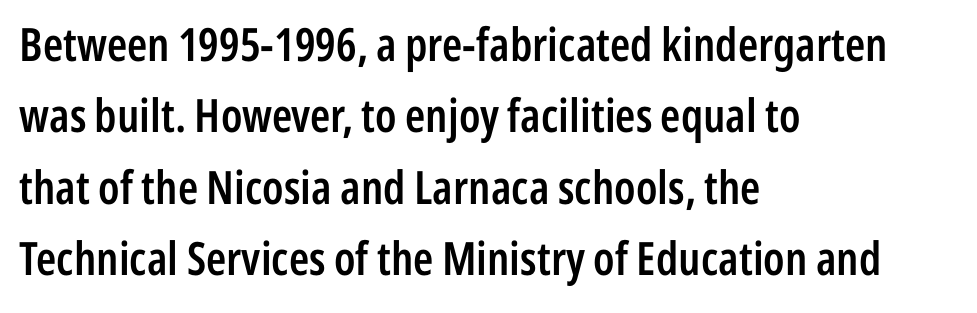
{"serif": "no", "italic": "no", "bold": "semi", "weight": "semibold", "width": "condensed", "stroke_contrast": "low", "x_height": "medium", "monospaced": "no", "underline": "no", "align": "left", "line_spacing": "normal", "line_spacing_ratio": 1.55, "letter_spacing": "normal", "letter_spacing_em": 0.0, "glyph_px": 46}
